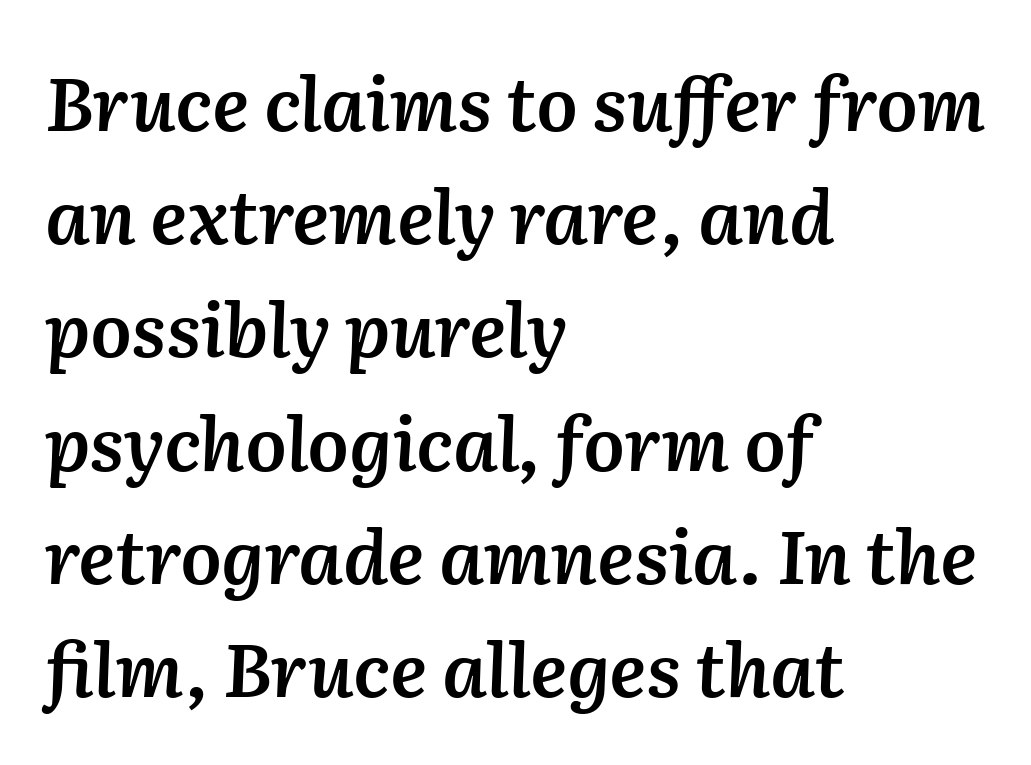
Q: Is the text bold? A: Semi-bold.
Q: Is the text italic (slanted)? A: Yes, it leans right by about 2 degrees.
Q: Is the text underlined? A: No.
Q: How is the paragraph aligned? A: Left-aligned.
Q: Is the spacing between letters normal or unusually wide? A: Normal.
Q: Is the spacing between lines tight, normal or loose? A: Normal.
Q: Width (condensed, normal, or wide)? A: Normal.
Q: Stroke contrast? A: Medium.
Q: x-height? A: Medium.
Q: Monospaced? A: No.
